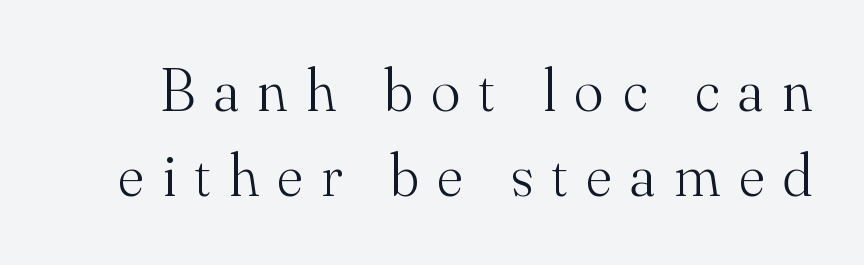
{"serif": "yes", "italic": "no", "bold": "no", "weight": "light", "width": "normal", "stroke_contrast": "medium", "x_height": "small", "monospaced": "no", "underline": "no", "line_spacing": "normal", "line_spacing_ratio": 1.42, "letter_spacing": "wide", "letter_spacing_em": 0.32, "glyph_px": 60}
